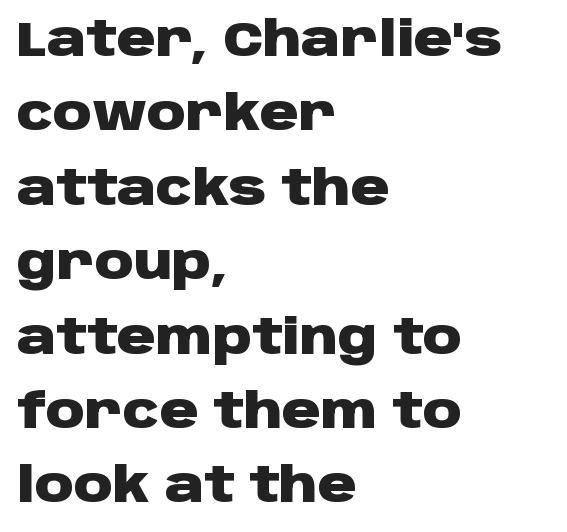
{"serif": "no", "italic": "no", "bold": "yes", "weight": "heavy", "width": "wide", "stroke_contrast": "low", "x_height": "large", "monospaced": "no", "underline": "no", "align": "left", "line_spacing": "normal", "line_spacing_ratio": 1.55, "letter_spacing": "normal", "letter_spacing_em": 0.0, "glyph_px": 48}
